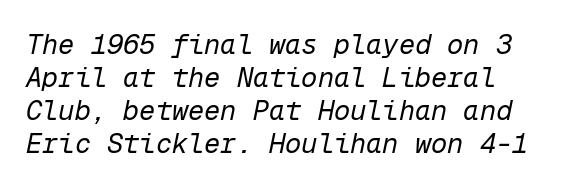
Letters have the restrained weight of plain body copy at most. The text carries the slant typical of an italic or oblique font. Look at the tracking — it's just the regular setting, nothing added. Bare-footed words on every line.
